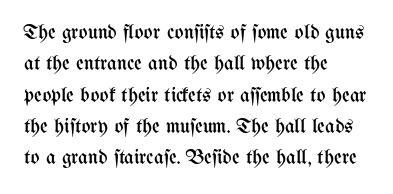
{"italic": "no", "bold": "no", "underline": "no", "align": "left", "line_spacing": "normal", "line_spacing_ratio": 1.49, "letter_spacing": "normal", "letter_spacing_em": 0.0, "glyph_px": 21}
